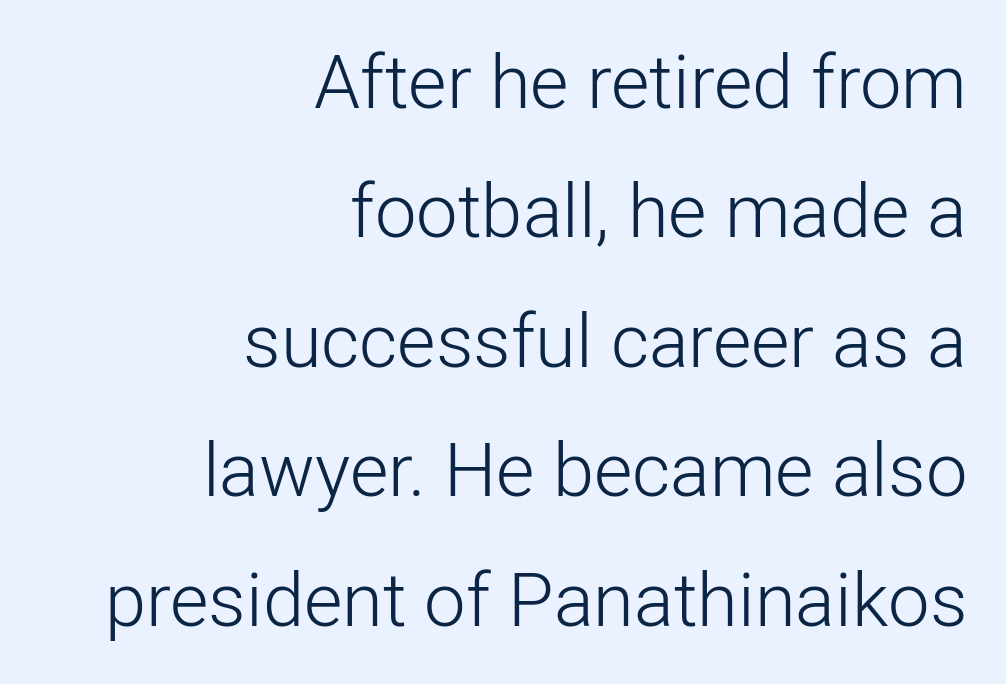
It's the straight-up-and-down kind of type. The strip under each line holds only bare page. Is the stroke heavy? The answer is a plain regular-or-lighter. A typesetter would call this proportional, since set widths differ per character. This sample uses plain, unmodified letter spacing. Layout note: lines flush right.
